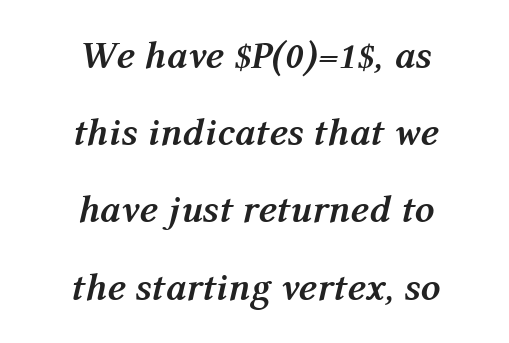
{"italic": "yes", "lean": "right", "slant_degrees": 12, "bold": "yes", "weight": "semibold", "width": "normal", "stroke_contrast": "medium", "x_height": "medium", "monospaced": "no", "underline": "no", "align": "center", "line_spacing": "loose", "line_spacing_ratio": 1.98, "letter_spacing": "normal", "letter_spacing_em": 0.0, "glyph_px": 39}
